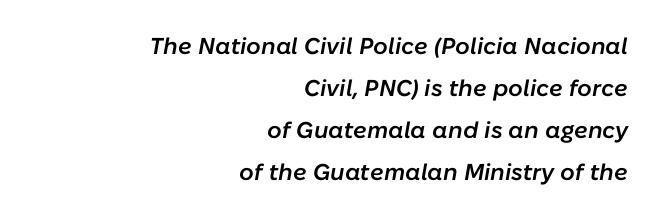
Q: Is the text bold? A: Semi-bold.
Q: Is the text italic (slanted)? A: Yes, it leans right by about 10 degrees.
Q: Is the text underlined? A: No.
Q: How is the paragraph aligned? A: Right-aligned.
Q: Is the spacing between letters normal or unusually wide? A: Normal.
